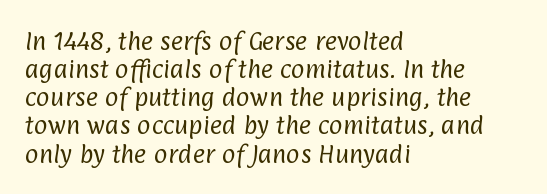
The image shows 21 px text type; set left-aligned, normal line spacing (1.34x), normal letter spacing, not underlined.
